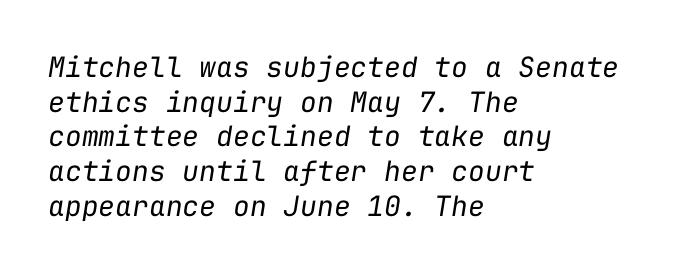
The image shows 28 px regular-weight type, italic (leaning right), monospaced; set left-aligned, line spacing 1.24x, normal letter spacing, not underlined; low stroke contrast and a medium x-height.
